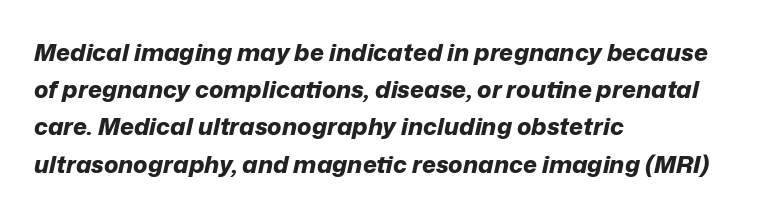
{"italic": "yes", "lean": "right", "slant_degrees": 12, "bold": "yes", "underline": "no", "align": "left", "line_spacing": "normal", "line_spacing_ratio": 1.55, "letter_spacing": "normal", "letter_spacing_em": 0.0, "glyph_px": 24}
